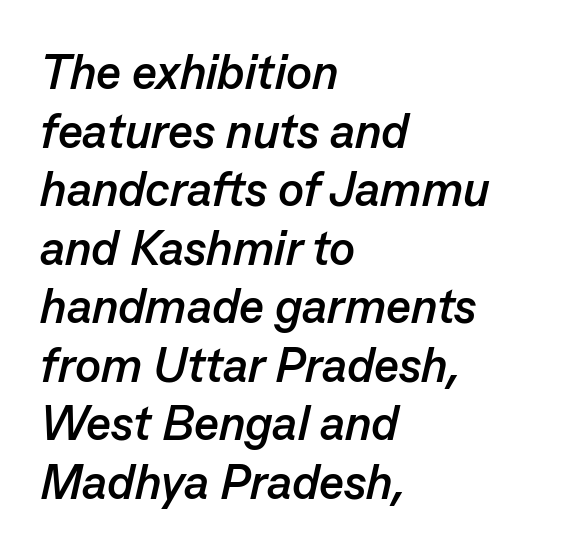
Think of a printed novel: that variable character pitch is what you see here. Characters follow at the spacing the type designer built in. Is the type slanted? Yes — the strokes lean at a clear angle. Where is the straight margin? On the left. The string is rendered with underlining switched off.
